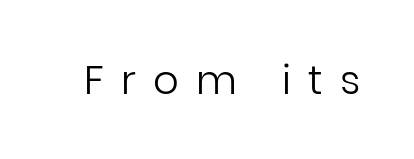
Ordinary non-slanted type is in use. Each stroke keeps to a modest, everyday thickness or less. Underline: absent. No feet cap the strokes, marking this as sans-serif type. A typesetter would call this proportional, since set widths differ per character.
